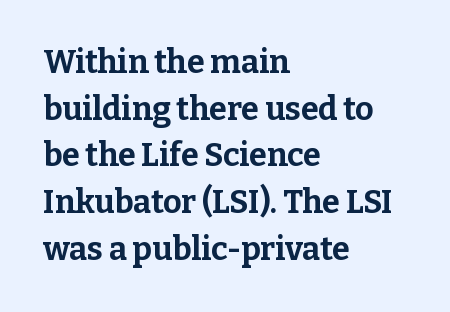
The compositor pushed each line to the left boundary. Underline: absent. Old-style or modern, the face here clearly has serifs. Nothing unusual about the tracking: characters are spaced as the font intends. This sample has the flowing, uneven cadence of proportional lettering. Set as a true bold cut, around the 700 mark.
